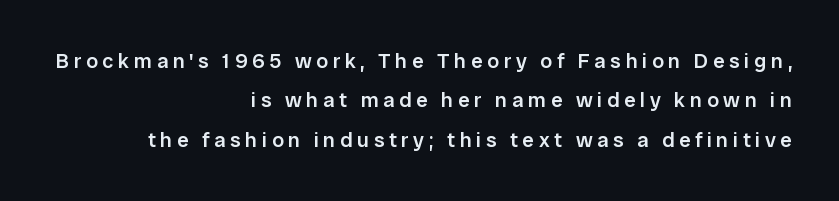
{"italic": "no", "bold": "semi", "underline": "no", "align": "right", "line_spacing_ratio": 1.88, "letter_spacing": "wide", "letter_spacing_em": 0.22, "glyph_px": 21}
